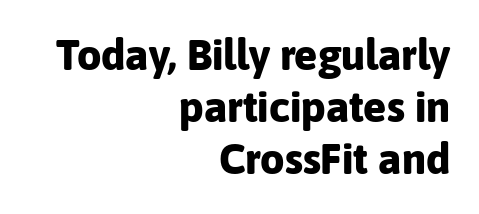
{"serif": "no", "italic": "no", "bold": "yes", "weight": "bold", "width": "normal", "stroke_contrast": "low", "x_height": "medium", "monospaced": "no", "underline": "no", "align": "right", "line_spacing_ratio": 1.21, "letter_spacing": "normal", "letter_spacing_em": 0.0, "glyph_px": 43}
